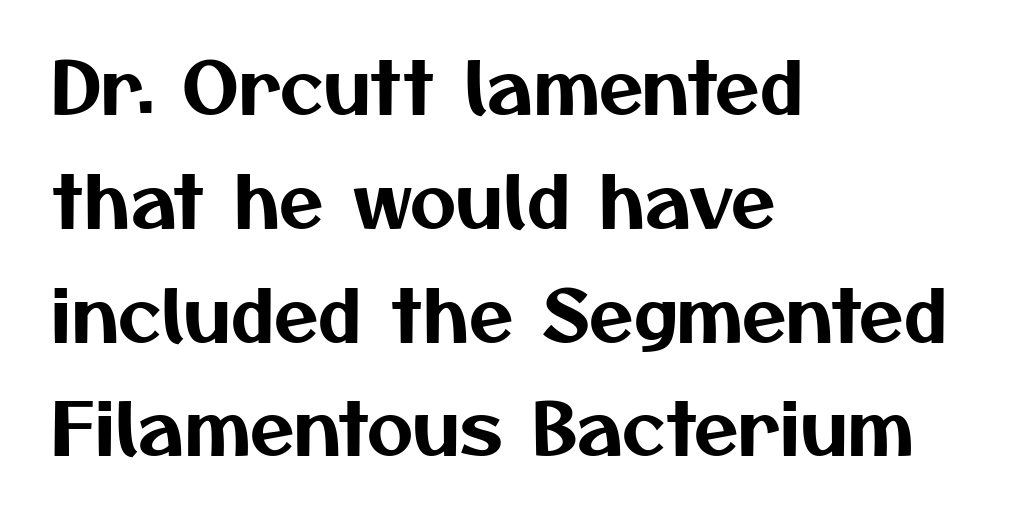
{"serif": "no", "width": "normal", "stroke_contrast": "medium", "x_height": "medium", "monospaced": "no", "underline": "no", "align": "left", "line_spacing": "normal", "line_spacing_ratio": 1.58, "letter_spacing": "normal", "letter_spacing_em": 0.0, "glyph_px": 72}
